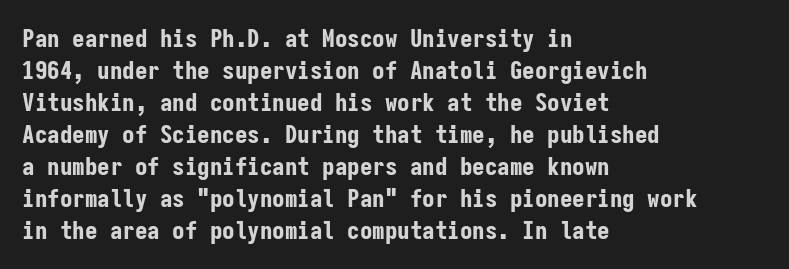
The typesetter chose a ragged-right arrangement here. The line texture is even and compact thanks to regular tracking. Summary of weight: heavy, a full bold. Vertically, the passage feels balanced, rows spaced as you'd expect. In terms of posture, this sample is upright.
